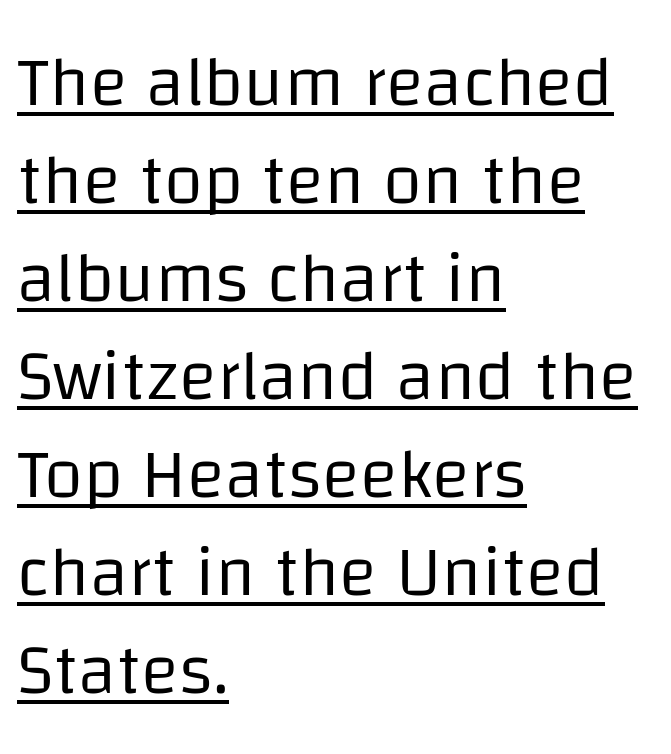
{"serif": "no", "italic": "no", "bold": "no", "weight": "regular", "width": "normal", "stroke_contrast": "low", "x_height": "large", "monospaced": "no", "underline": "yes", "align": "left", "line_spacing": "normal", "line_spacing_ratio": 1.38, "letter_spacing": "normal", "letter_spacing_em": 0.0, "glyph_px": 71}
